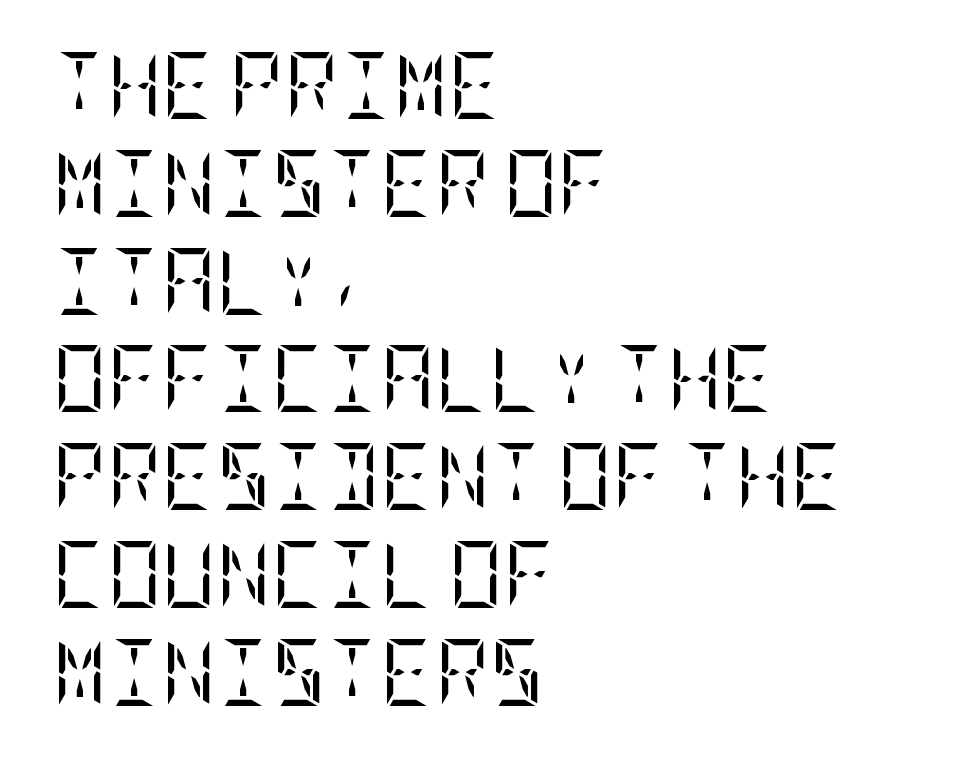
The image shows 67 px regular-weight, condensed serif type, upright; set left-aligned, normal line spacing (1.46x), normal letter spacing, not underlined; low stroke contrast and a large x-height.
